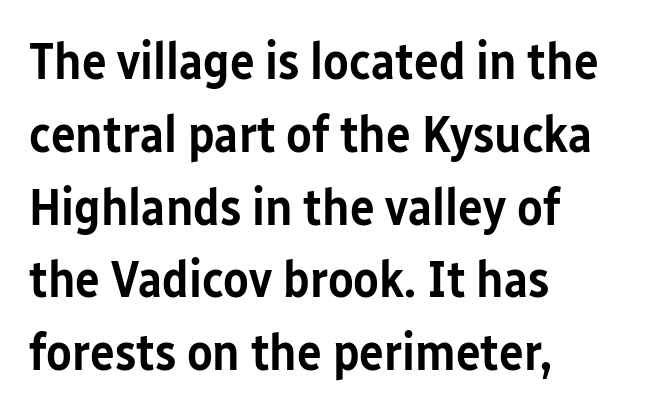
{"serif": "no", "italic": "no", "bold": "semi", "weight": "semibold", "width": "condensed", "stroke_contrast": "low", "x_height": "medium", "monospaced": "no", "underline": "no", "align": "left", "line_spacing": "normal", "line_spacing_ratio": 1.4, "letter_spacing": "normal", "letter_spacing_em": 0.0, "glyph_px": 52}
